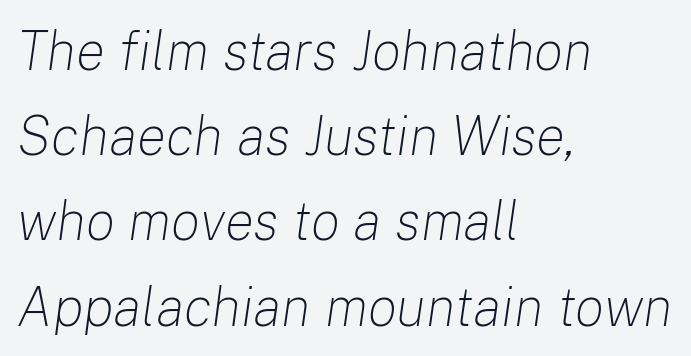
Q: Is the text bold? A: No.
Q: Is the text italic (slanted)? A: Yes, it leans right by about 8 degrees.
Q: Is the text underlined? A: No.
Q: How is the paragraph aligned? A: Left-aligned.
Q: Is the spacing between letters normal or unusually wide? A: Normal.
Q: Is the spacing between lines tight, normal or loose? A: Normal.
Q: Width (condensed, normal, or wide)? A: Normal.
Q: Stroke contrast? A: Low.
Q: x-height? A: Medium.
Q: Monospaced? A: No.
